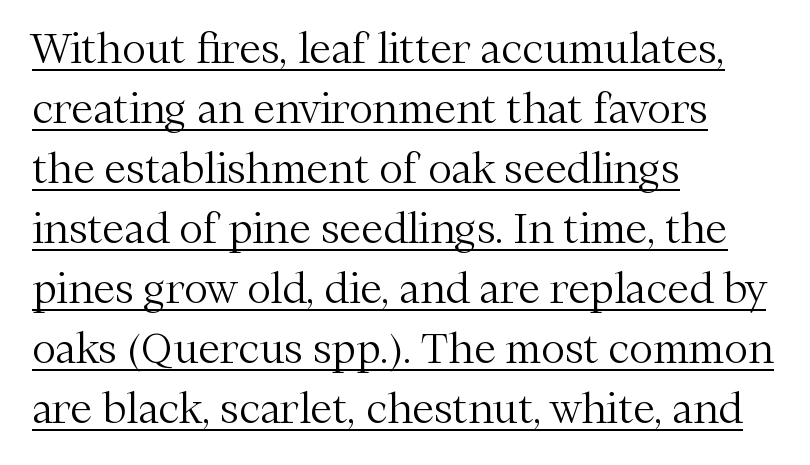
The image shows 40 px light serif type, upright; set left-aligned, normal line spacing (1.5x), normal letter spacing, underlined; medium stroke contrast and a medium x-height.
